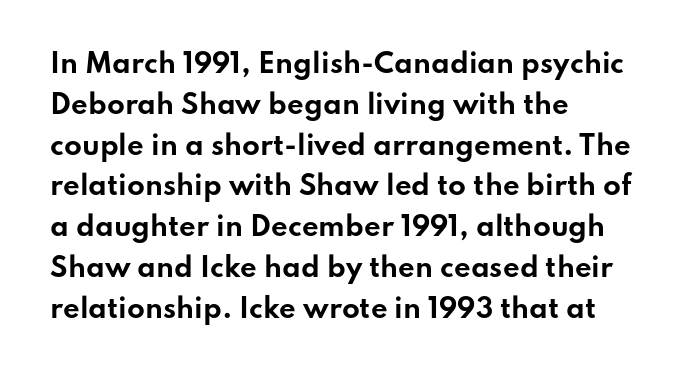
The image shows 26 px bold type, upright; set left-aligned, normal line spacing (1.57x), normal letter spacing, not underlined.
